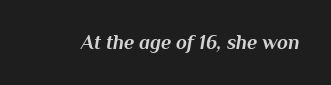
Nobody touched the tracking dial on this one. Bare-footed words on every line. The lettering tilts uniformly, giving the passage an italic look. These lines carry a lot of weight — the face is fully bold.
